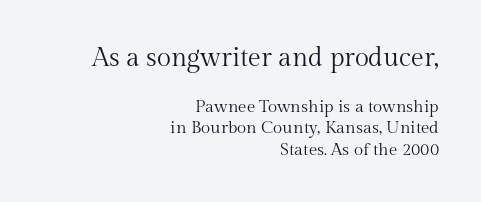
The image shows 26 px text type, upright; set right-aligned, normal line spacing (1.27x), normal letter spacing, not underlined; the first (top) block is 1.53x larger.
